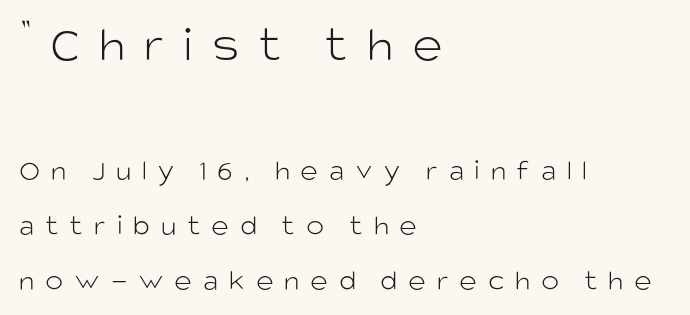
A typesetter would label this face a sans. Someone cranked the tracking dial way up on this one. This rendering uses left alignment, leaving the right contour irregular. The axis of the letterforms is exactly vertical.
